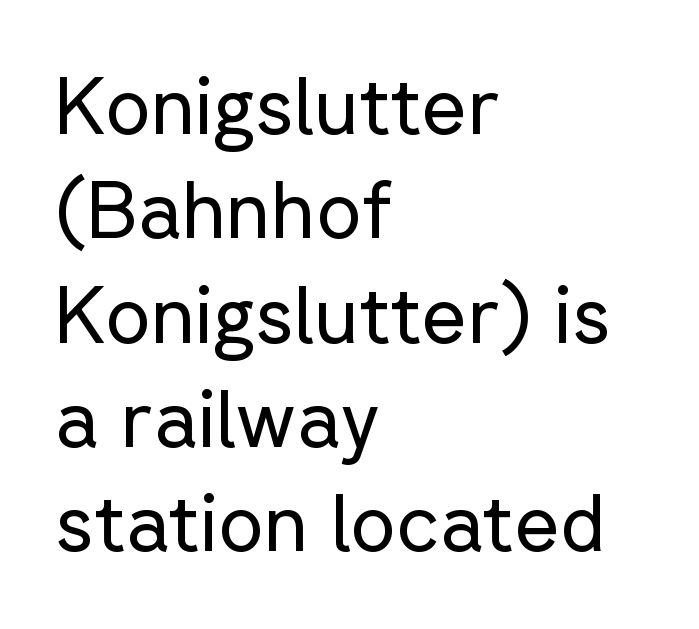
No chunkiness to these letters — they're not bold. A sans-serif font was chosen for this passage. The paragraph has a hard left edge and a soft right edge. Baseline-to-baseline distance is the conventional proportion of letter height. How are the letters spaced? Ordinarily, with no added tracking. A typesetter would mark this as roman, not italic.
